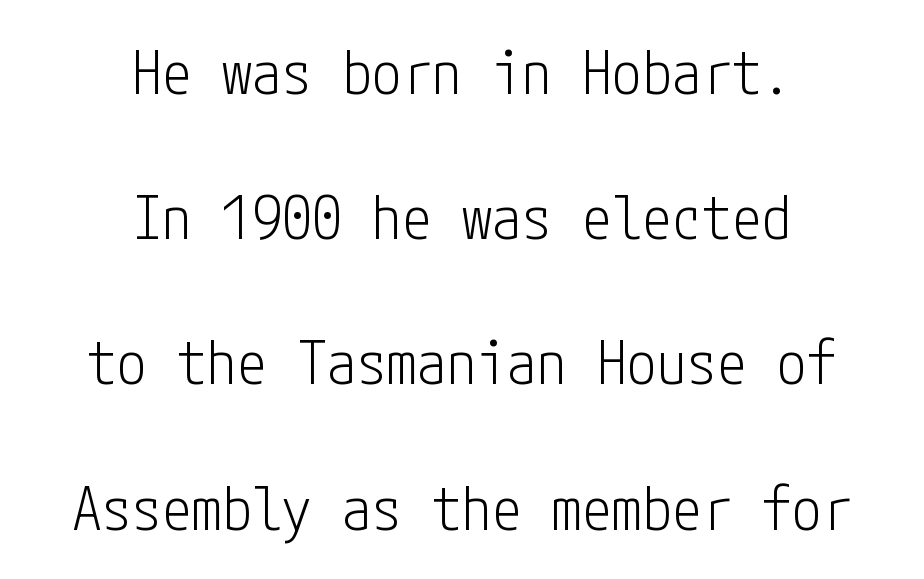
The image shows 60 px light, condensed sans-serif type, upright; set centered, loose line spacing (2.42x), normal letter spacing, not underlined; low stroke contrast and a medium x-height.
